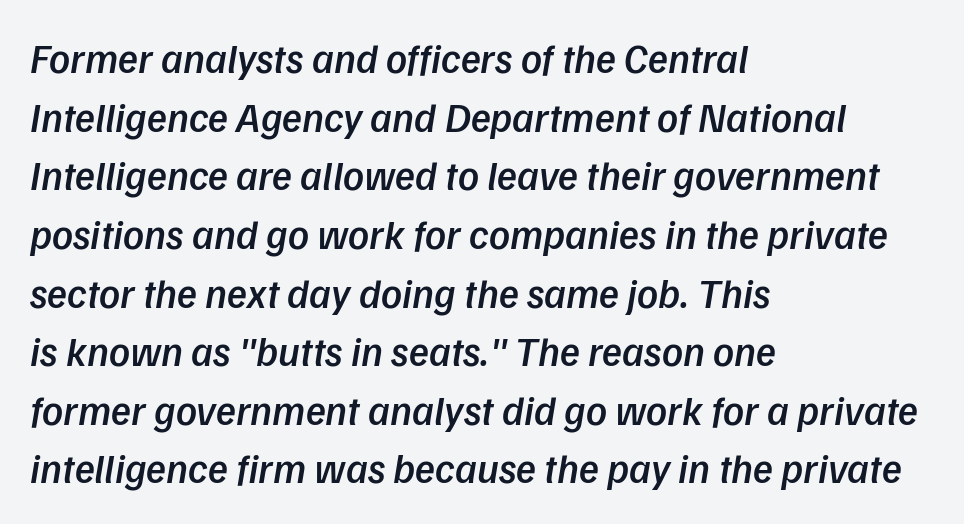
{"italic": "yes", "lean": "right", "slant_degrees": 9, "bold": "semi", "weight": "semibold", "width": "normal", "stroke_contrast": "low", "x_height": "medium", "monospaced": "no", "underline": "no", "align": "left", "line_spacing": "normal", "line_spacing_ratio": 1.43, "letter_spacing": "normal", "letter_spacing_em": 0.0, "glyph_px": 41}
